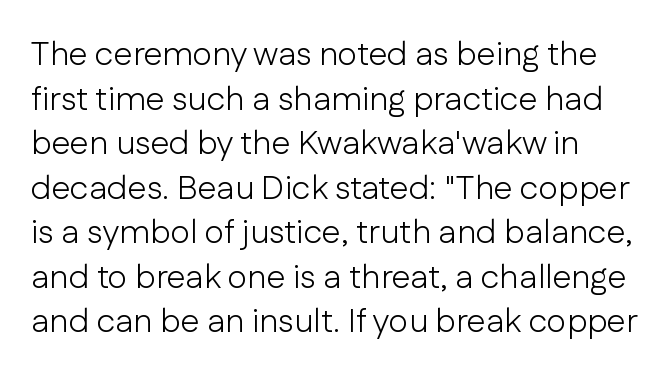
Q: Is the text bold? A: No.
Q: Is the text italic (slanted)? A: No, it is upright.
Q: Is the typeface a serif or a sans-serif typeface? A: Sans-serif.
Q: Is the text underlined? A: No.
Q: Is the spacing between letters normal or unusually wide? A: Normal.
Q: Is the spacing between lines tight, normal or loose? A: Normal.
Q: Width (condensed, normal, or wide)? A: Normal.
Q: Stroke contrast? A: Low.
Q: x-height? A: Medium.
Q: Monospaced? A: No.
